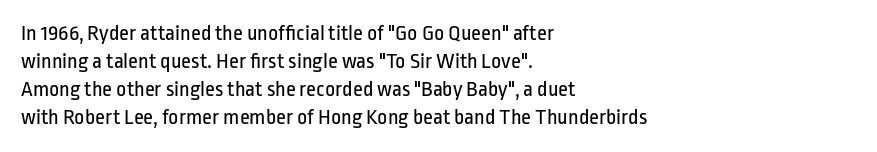
Q: Is the text bold? A: No.
Q: Is the text italic (slanted)? A: No, it is upright.
Q: Is the text underlined? A: No.
Q: How is the paragraph aligned? A: Left-aligned.
Q: Is the spacing between letters normal or unusually wide? A: Normal.
Q: Is the spacing between lines tight, normal or loose? A: Normal.
